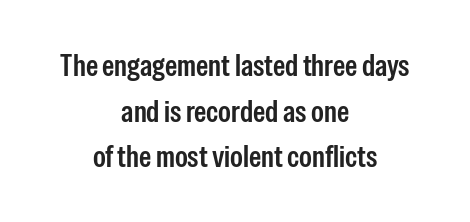
Q: Is the text bold? A: Semi-bold.
Q: Is the text italic (slanted)? A: No, it is upright.
Q: Is the typeface a serif or a sans-serif typeface? A: Sans-serif.
Q: Is the text underlined? A: No.
Q: How is the paragraph aligned? A: Centered.
Q: Is the spacing between letters normal or unusually wide? A: Normal.
Q: Is the spacing between lines tight, normal or loose? A: Normal.
Q: Width (condensed, normal, or wide)? A: Condensed.
Q: Stroke contrast? A: Low.
Q: x-height? A: Medium.
Q: Monospaced? A: No.
